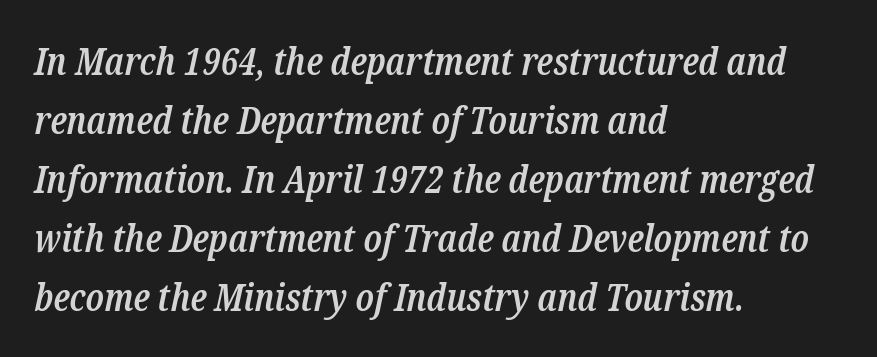
Q: Is the text bold? A: Semi-bold.
Q: Is the text italic (slanted)? A: Yes, it leans right by about 12 degrees.
Q: Is the typeface a serif or a sans-serif typeface? A: Serif.
Q: Is the text underlined? A: No.
Q: How is the paragraph aligned? A: Left-aligned.
Q: Is the spacing between letters normal or unusually wide? A: Normal.
Q: Is the spacing between lines tight, normal or loose? A: Normal.
Q: Width (condensed, normal, or wide)? A: Condensed.
Q: Stroke contrast? A: Low.
Q: x-height? A: Medium.
Q: Monospaced? A: No.
